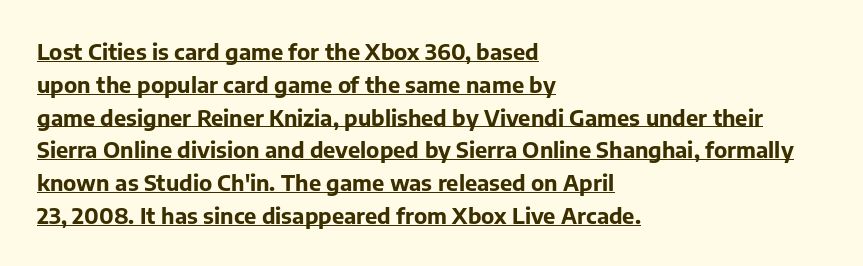
The image shows 22 px bold type, upright; set left-aligned, normal line spacing (1.49x), normal letter spacing, underlined.
